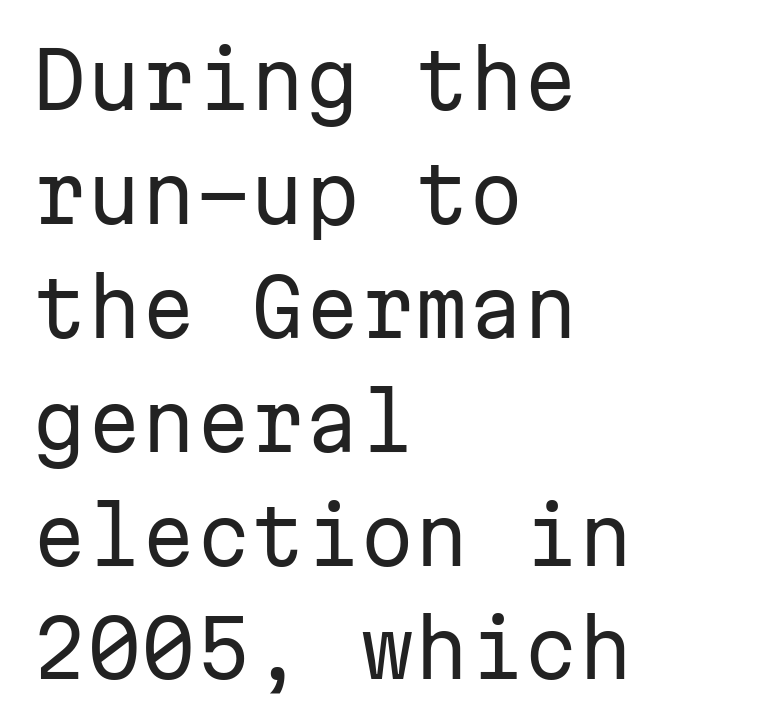
Q: Is the text bold? A: No.
Q: Is the text italic (slanted)? A: No, it is upright.
Q: Is the typeface a serif or a sans-serif typeface? A: Sans-serif.
Q: Is the text underlined? A: No.
Q: How is the paragraph aligned? A: Left-aligned.
Q: Is the spacing between letters normal or unusually wide? A: Normal.
Q: Is the spacing between lines tight, normal or loose? A: Normal.
Q: Width (condensed, normal, or wide)? A: Normal.
Q: Stroke contrast? A: Low.
Q: x-height? A: Medium.
Q: Monospaced? A: Yes.
